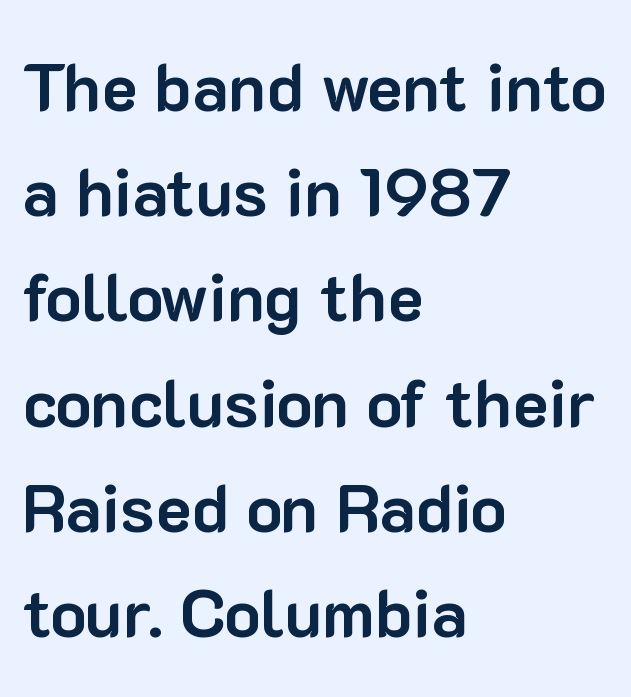
{"serif": "no", "italic": "no", "bold": "yes", "weight": "bold", "width": "normal", "stroke_contrast": "low", "x_height": "medium", "monospaced": "no", "underline": "no", "align": "left", "line_spacing": "normal", "line_spacing_ratio": 1.57, "letter_spacing": "normal", "letter_spacing_em": 0.0, "glyph_px": 67}
